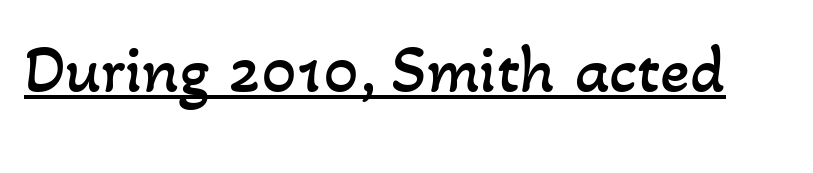
{"bold": "no", "weight": "regular", "width": "normal", "stroke_contrast": "low", "x_height": "small", "monospaced": "no", "underline": "yes", "letter_spacing": "normal", "letter_spacing_em": 0.0, "glyph_px": 69}
